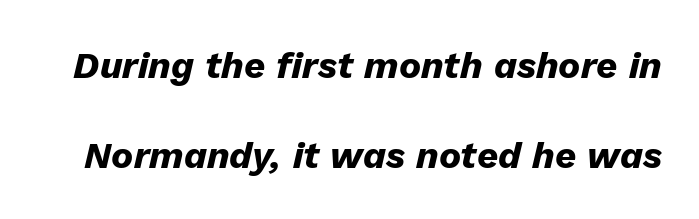
The rendering uses natural spacing where letterforms have individual widths. Designer's note — italics engaged. Words appear dense and cohesive because spacing is normal. Quick note: interline space is abundant. Nobody drew a line under any word here. The sample has been set heavy, in full bold.
